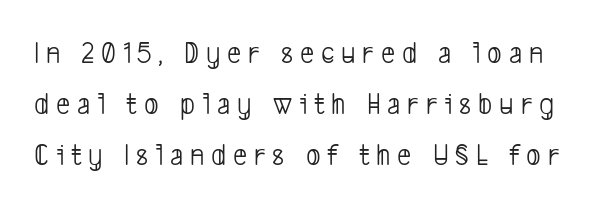
Q: Is the text bold? A: No.
Q: Is the typeface a serif or a sans-serif typeface? A: Sans-serif.
Q: Is the text underlined? A: No.
Q: Is the spacing between letters normal or unusually wide? A: Unusually wide.
Q: Is the spacing between lines tight, normal or loose? A: Normal.
Q: Width (condensed, normal, or wide)? A: Condensed.
Q: Stroke contrast? A: Low.
Q: x-height? A: Medium.
Q: Monospaced? A: No.
